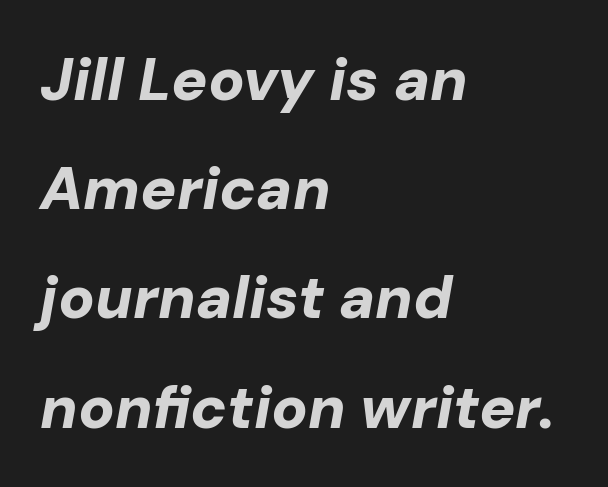
Emphasis-style slanted type is in use. These lines are rendered in a variable-pitch font. The passage shown has conventional tracking throughout. Reading down the block, your eye returns to a fixed left position each line. On the weight axis this lands at bold, roughly 700.
